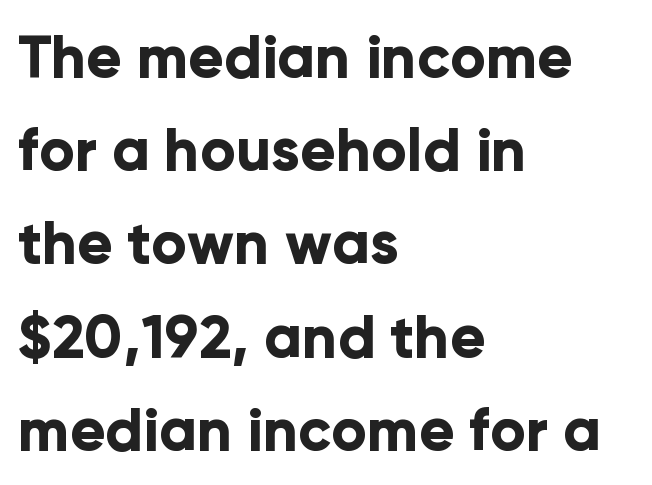
The image shows 59 px bold sans-serif type, upright; set left-aligned, normal line spacing (1.58x), normal letter spacing, not underlined; low stroke contrast and a medium x-height.
